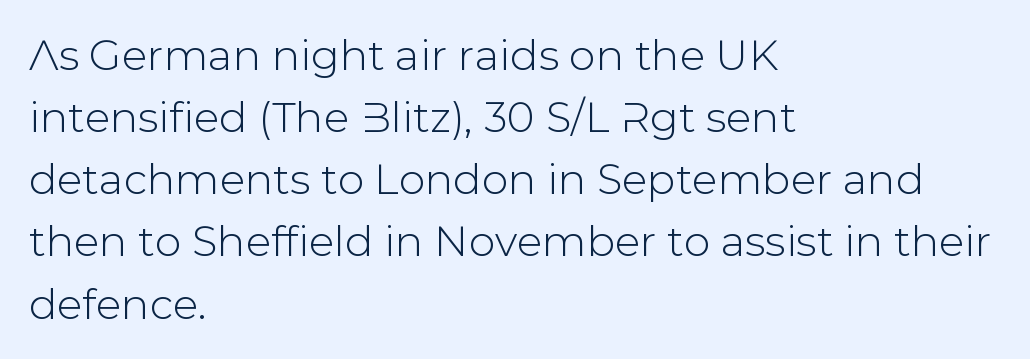
Q: Is the text italic (slanted)? A: No, it is upright.
Q: Is the typeface a serif or a sans-serif typeface? A: Sans-serif.
Q: Is the text underlined? A: No.
Q: How is the paragraph aligned? A: Left-aligned.
Q: Is the spacing between letters normal or unusually wide? A: Normal.
Q: Is the spacing between lines tight, normal or loose? A: Normal.
Q: Width (condensed, normal, or wide)? A: Normal.
Q: Stroke contrast? A: Low.
Q: x-height? A: Medium.
Q: Monospaced? A: No.
